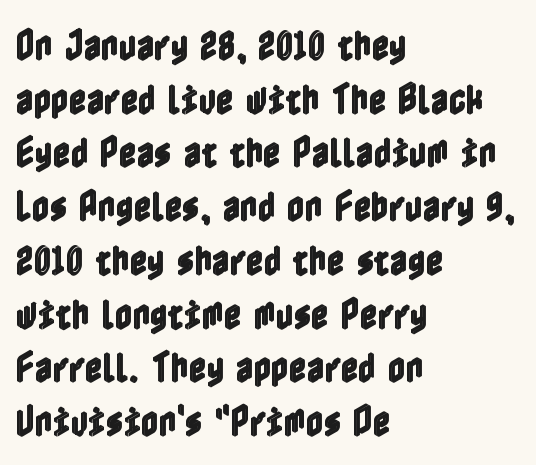
{"italic": "no", "width": "condensed", "x_height": "medium", "underline": "no", "align": "left", "line_spacing": "normal", "line_spacing_ratio": 1.58, "letter_spacing": "normal", "letter_spacing_em": 0.0, "glyph_px": 34}
